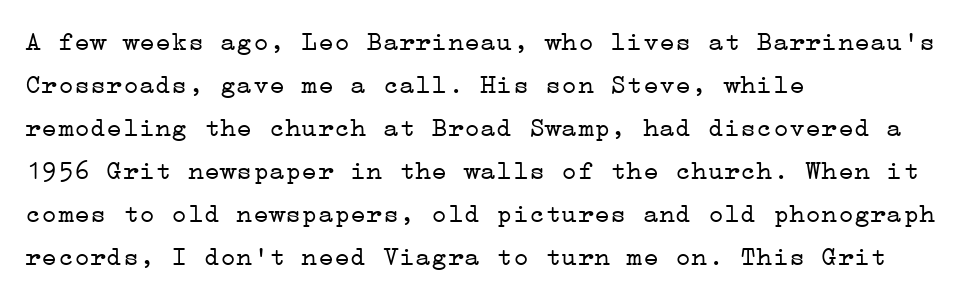
Line beginnings align vertically; line endings do not. Quick note: not italic, upright. No chunkiness to these letters — they're not bold. Default kerning and tracking; the words read as compact shapes.
